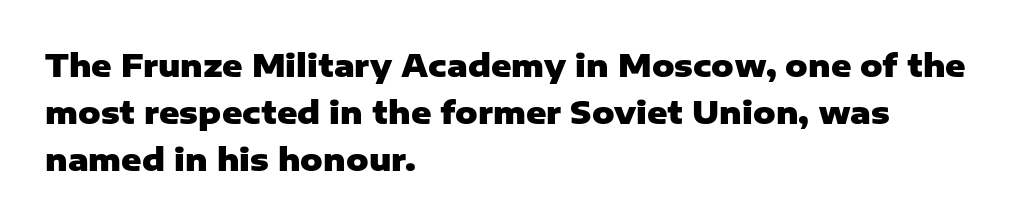
{"serif": "no", "italic": "no", "bold": "yes", "weight": "heavy", "width": "normal", "stroke_contrast": "low", "x_height": "medium", "monospaced": "no", "underline": "no", "align": "left", "line_spacing": "normal", "line_spacing_ratio": 1.52, "letter_spacing": "normal", "letter_spacing_em": 0.0, "glyph_px": 31}
